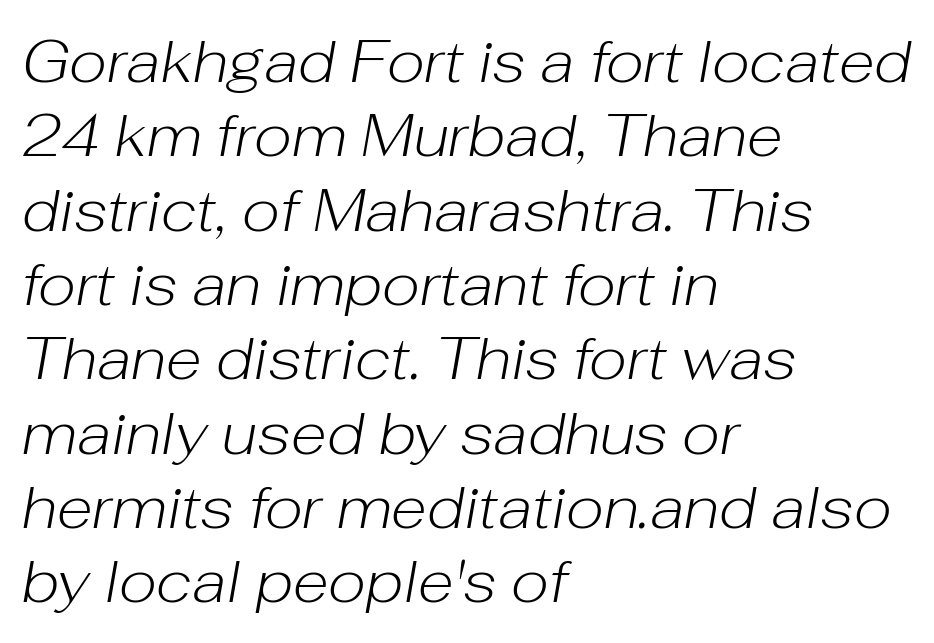
{"italic": "yes", "lean": "right", "slant_degrees": 10, "bold": "no", "weight": "light", "width": "normal", "stroke_contrast": "low", "x_height": "medium", "monospaced": "no", "underline": "no", "align": "left", "line_spacing": "normal", "line_spacing_ratio": 1.26, "letter_spacing": "normal", "letter_spacing_em": 0.0, "glyph_px": 59}
